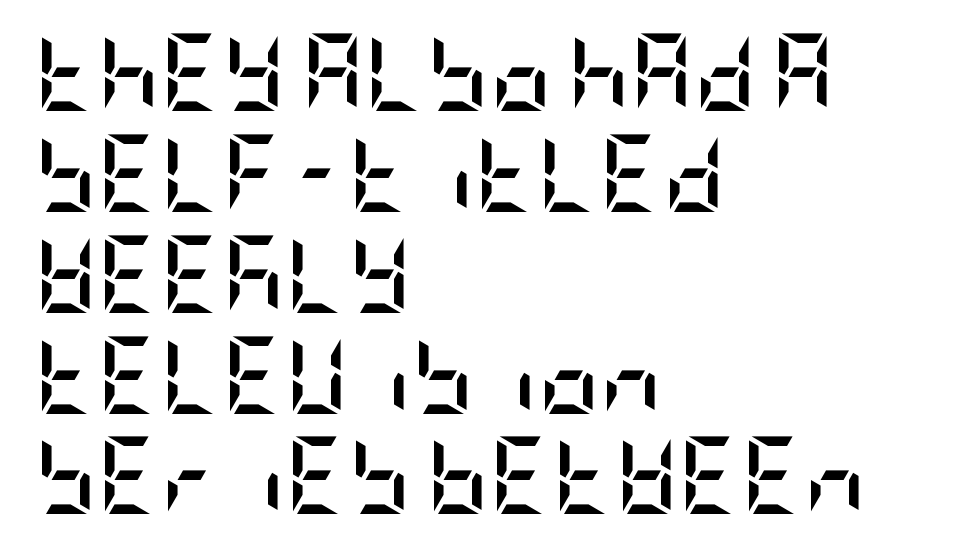
No feet cap the strokes, marking this as sans-serif type. Successive baselines arrive at the customary interval. Notice how the stems are strictly vertical — no italics here. Glyph-to-glyph distance matches everyday printed text. These lines are set flush left with a ragged right edge.
